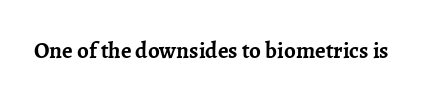
Notice how thick the strokes are: this is what a full bold looks like. In terms of letterspacing, this is plain default setting. The specimen omits any rule beneath the text block's lines. The lettering stays uniformly vertical, giving the passage a roman look.
